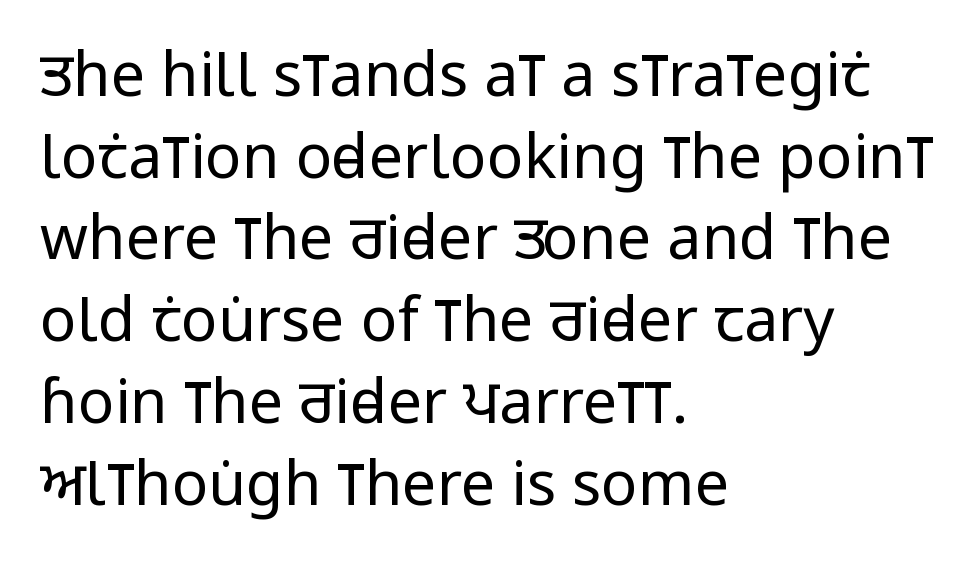
You can tell from the bare stems that sans-serif type was used. Character widths vary here, with narrow letters taking less room than wide ones. Compared with a centered layout, this one pins lines to the left instead. If you measured baseline to baseline, you'd find a middling distance. The typesetting does not lean heavy: it is not bold.
